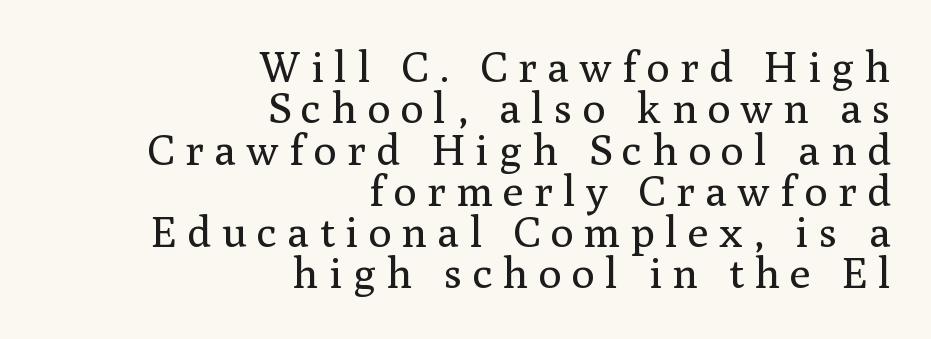
The image shows 43 px regular-weight serif type, upright; set right-aligned, tight line spacing (0.96x), unusually wide letter spacing (+0.24 em), not underlined; medium stroke contrast and a medium x-height.
